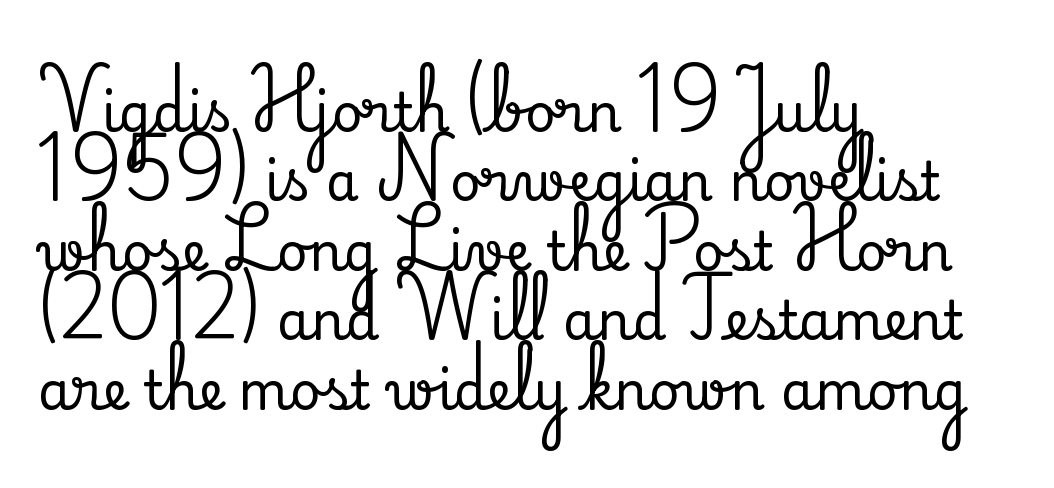
{"serif": "yes", "italic": "no", "width": "normal", "stroke_contrast": "medium", "x_height": "small", "monospaced": "no", "underline": "no", "align": "left", "line_spacing": "normal", "line_spacing_ratio": 1.31, "letter_spacing": "normal", "letter_spacing_em": 0.0, "glyph_px": 53}
